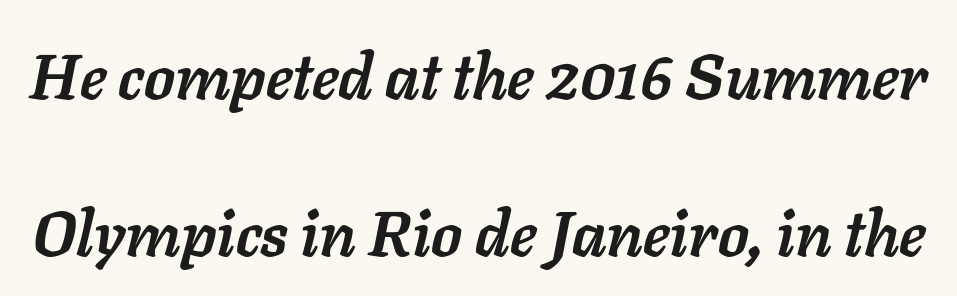
{"italic": "yes", "lean": "right", "slant_degrees": 11, "bold": "yes", "weight": "semibold", "width": "normal", "stroke_contrast": "low", "x_height": "medium", "monospaced": "no", "underline": "no", "line_spacing": "loose", "line_spacing_ratio": 2.49, "letter_spacing": "normal", "letter_spacing_em": 0.0, "glyph_px": 63}
